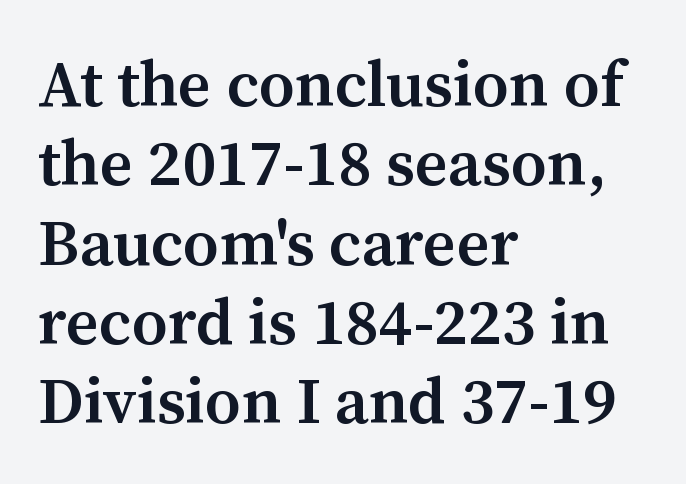
Each glyph is drawn with semibold strokes, heavier than normal yet not fully bold. This rendering employs a face with finishing strokes, i.e., a serif. The type sits square on the baseline with zero lean. No word sits above an underline. This sample has the flowing, uneven cadence of proportional lettering.
